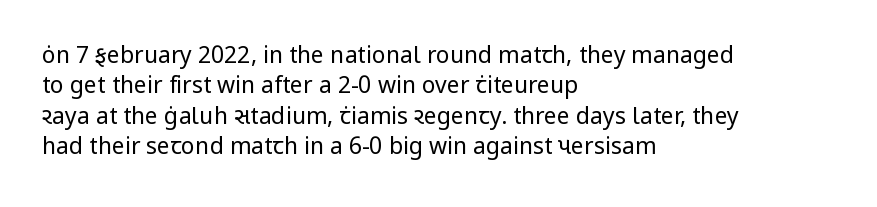
The space directly below the letters is spotless. Caption: standard tracking, unaltered. Vertically, the passage feels balanced, rows spaced as you'd expect. Does the lettering tilt? It doesn't — this is upright.
